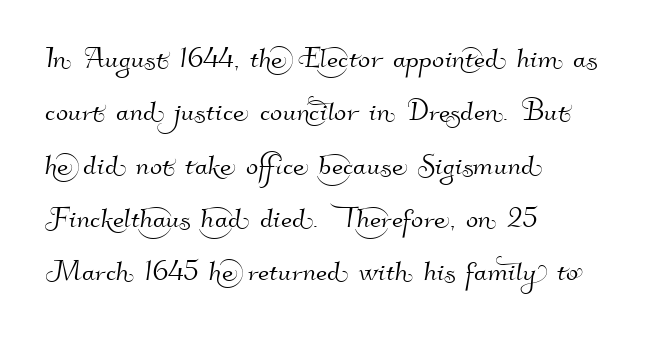
In terms of letterspacing, this is plain default setting. Vertically, the passage feels balanced, rows spaced as you'd expect. Anything drawn beneath the words? Only blank space. Note the varied advance widths — an 'i' is clearly narrower than an 'm'. The font family rendered here belongs to the sans-serif group.
